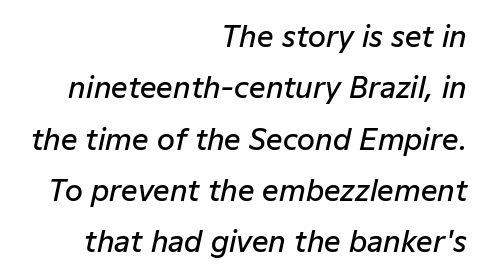
Q: Is the text bold? A: Semi-bold.
Q: Is the text italic (slanted)? A: Yes, it leans right by about 12 degrees.
Q: Is the text underlined? A: No.
Q: How is the paragraph aligned? A: Right-aligned.
Q: Is the spacing between letters normal or unusually wide? A: Normal.
Q: Width (condensed, normal, or wide)? A: Normal.
Q: Stroke contrast? A: Low.
Q: x-height? A: Medium.
Q: Monospaced? A: No.
